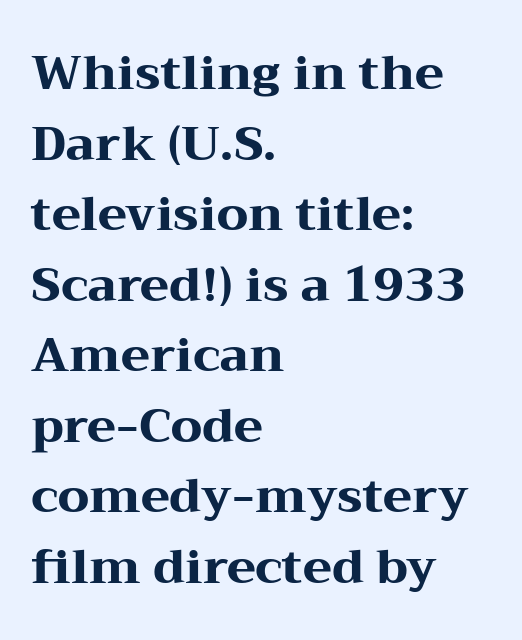
{"serif": "yes", "italic": "no", "bold": "yes", "weight": "heavy", "width": "wide", "stroke_contrast": "medium", "x_height": "medium", "monospaced": "no", "underline": "no", "align": "left", "line_spacing": "normal", "line_spacing_ratio": 1.47, "letter_spacing": "normal", "letter_spacing_em": 0.0, "glyph_px": 48}
